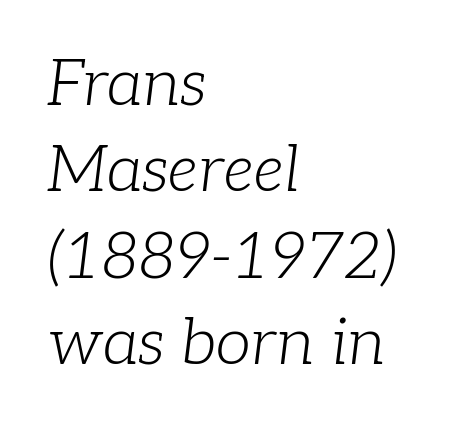
Q: Is the text bold? A: No.
Q: Is the text italic (slanted)? A: Yes, it leans right by about 7 degrees.
Q: Is the typeface a serif or a sans-serif typeface? A: Serif.
Q: Is the text underlined? A: No.
Q: How is the paragraph aligned? A: Left-aligned.
Q: Is the spacing between letters normal or unusually wide? A: Normal.
Q: Is the spacing between lines tight, normal or loose? A: Normal.
Q: Width (condensed, normal, or wide)? A: Normal.
Q: Stroke contrast? A: Low.
Q: x-height? A: Medium.
Q: Monospaced? A: No.
